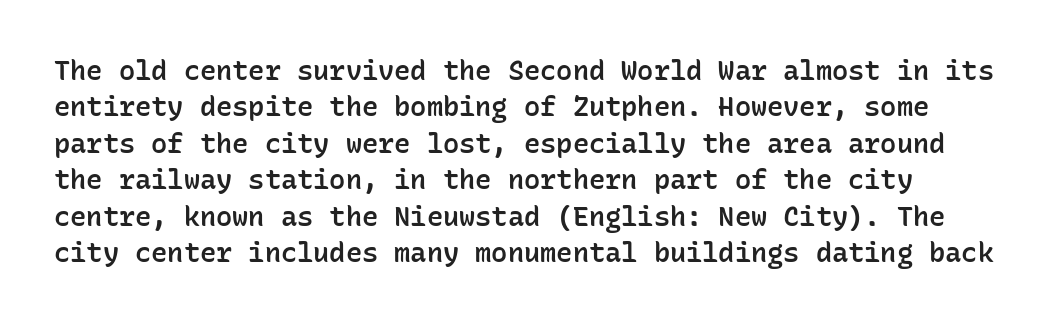
The image shows 27 px text type, upright; set normal line spacing (1.35x), normal letter spacing, not underlined.
